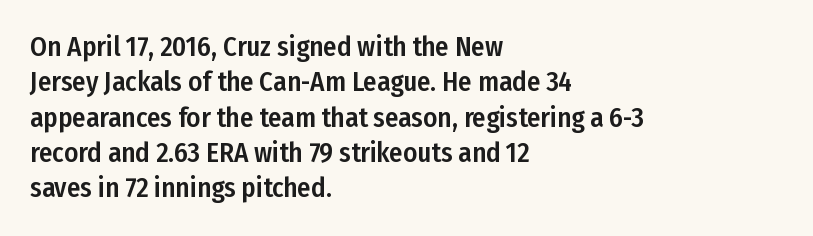
{"italic": "no", "underline": "no", "align": "left", "line_spacing": "normal", "line_spacing_ratio": 1.31, "letter_spacing": "normal", "letter_spacing_em": 0.0, "glyph_px": 27}
